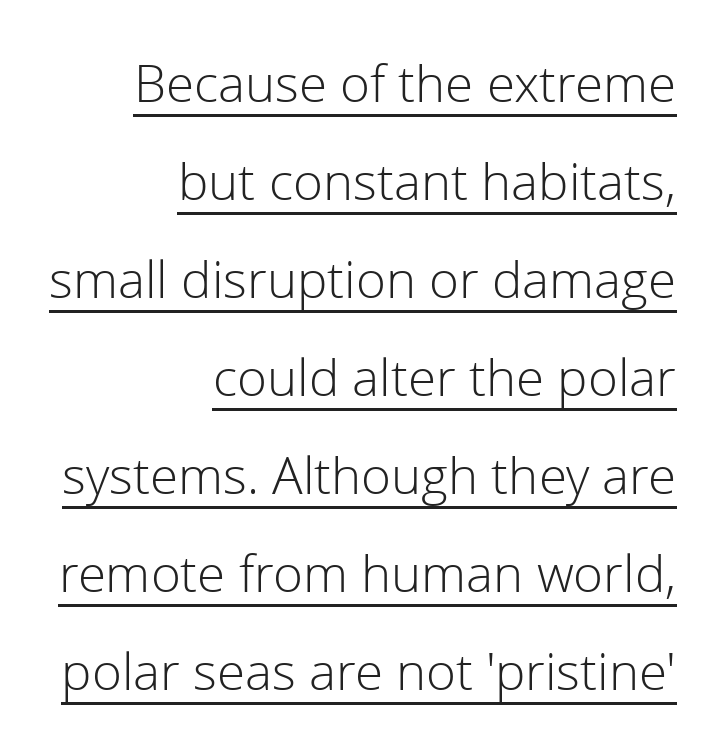
The image shows 51 px light sans-serif type, upright; set right-aligned, loose line spacing (1.92x), normal letter spacing, underlined; low stroke contrast and a medium x-height.
